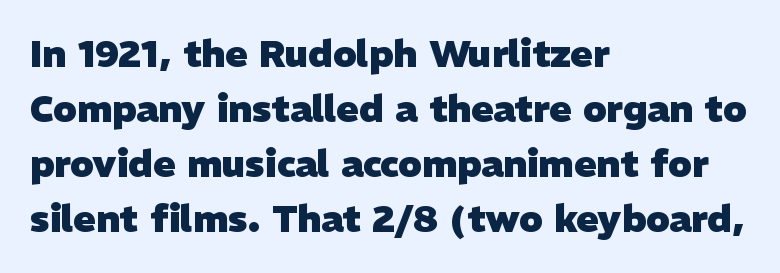
The image shows 37 px heavy sans-serif type; set left-aligned, normal line spacing (1.49x), normal letter spacing, not underlined; low stroke contrast and a medium x-height.
